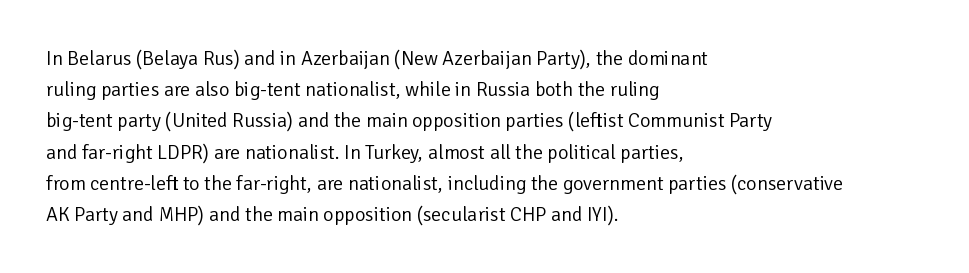
Q: Is the text bold? A: No.
Q: Is the text italic (slanted)? A: No, it is upright.
Q: Is the text underlined? A: No.
Q: How is the paragraph aligned? A: Left-aligned.
Q: Is the spacing between letters normal or unusually wide? A: Normal.
Q: Is the spacing between lines tight, normal or loose? A: Normal.
